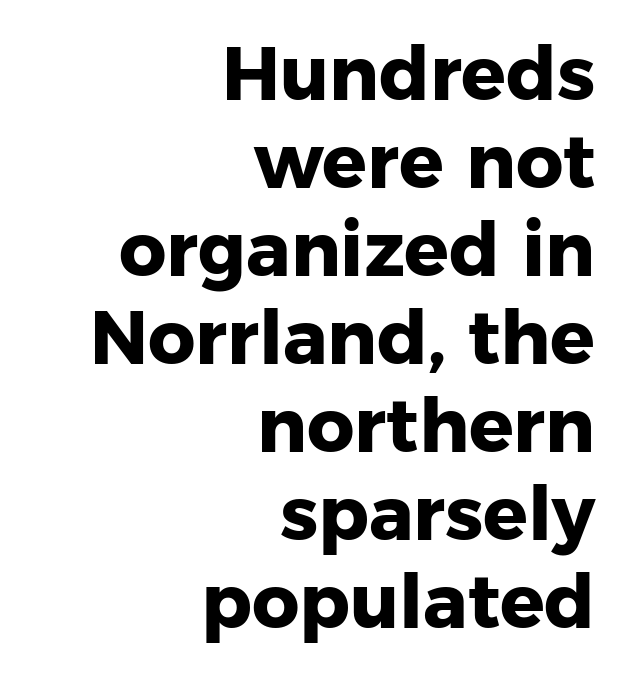
The image shows 74 px heavy sans-serif type, upright; set right-aligned, line spacing 1.19x, normal letter spacing, not underlined; low stroke contrast and a medium x-height.
